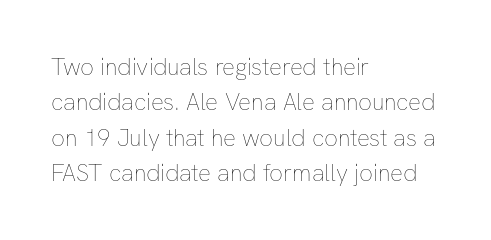
Q: Is the text bold? A: No.
Q: Is the text italic (slanted)? A: No, it is upright.
Q: Is the text underlined? A: No.
Q: How is the paragraph aligned? A: Left-aligned.
Q: Is the spacing between letters normal or unusually wide? A: Normal.
Q: Is the spacing between lines tight, normal or loose? A: Normal.
